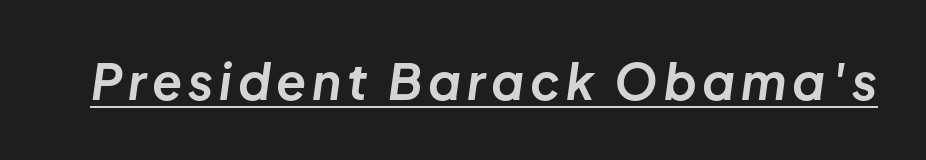
The image shows 49 px bold type, italic (leaning right); set underlined; low stroke contrast and a medium x-height.
